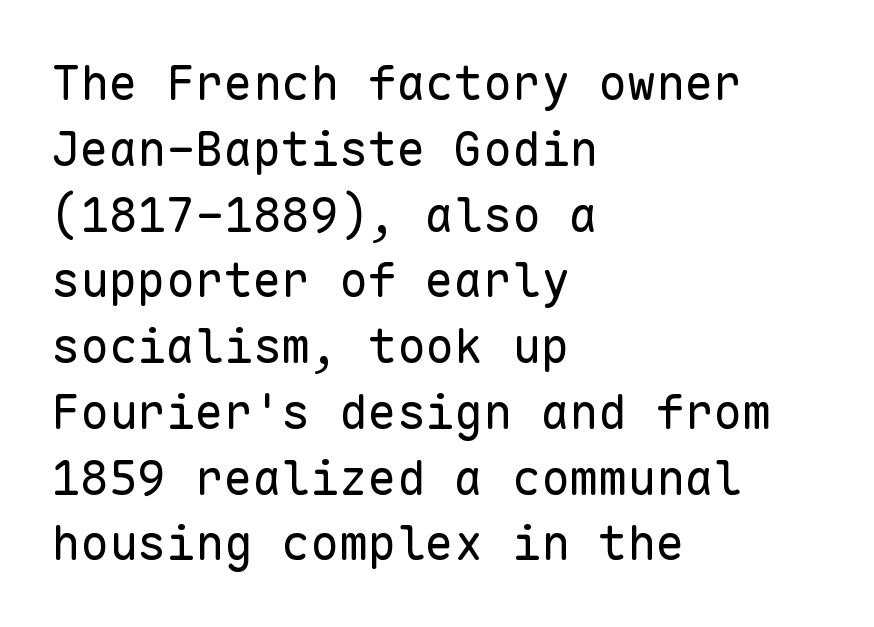
The image shows 48 px regular-weight sans-serif type, upright, monospaced; set left-aligned, normal line spacing (1.37x), normal letter spacing, not underlined; low stroke contrast and a medium x-height.
